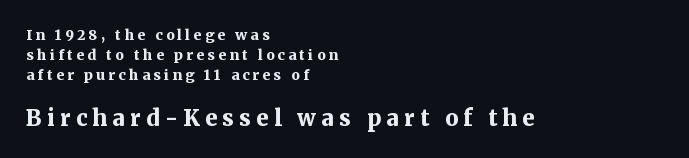
Q: Is the text bold? A: Yes.
Q: Is the text italic (slanted)? A: No, it is upright.
Q: Is the text underlined? A: No.
Q: How is the paragraph aligned? A: Left-aligned.
Q: Is the spacing between letters normal or unusually wide? A: Unusually wide.
Q: Is the spacing between lines tight, normal or loose? A: Normal.
Q: Which block of text is set in a larger size, the first (top) or the second (bottom)? A: The second (bottom) one.
